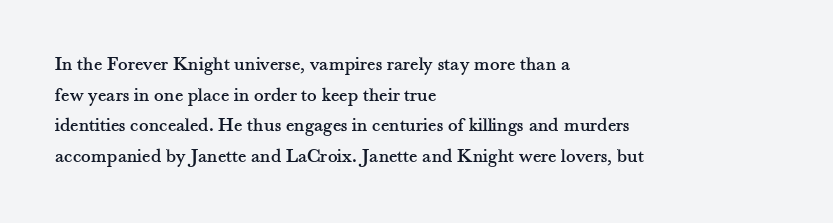
The image shows 20 px text type, upright; set left-aligned, normal line spacing (1.53x), normal letter spacing, not underlined.
